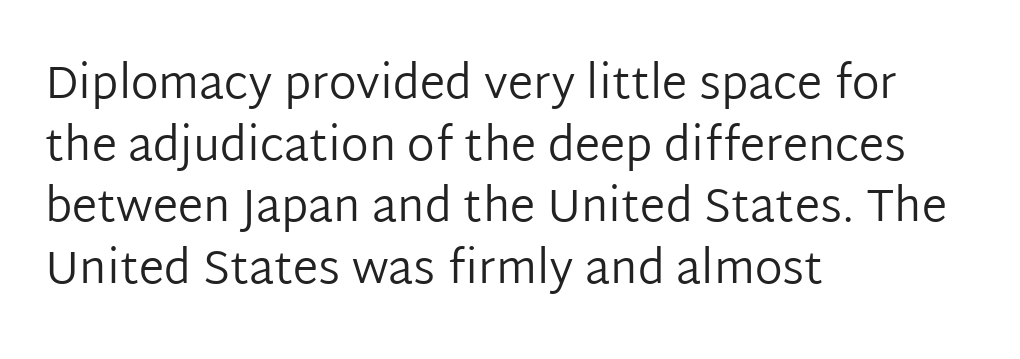
Q: Is the text bold? A: No.
Q: Is the text italic (slanted)? A: No, it is upright.
Q: Is the typeface a serif or a sans-serif typeface? A: Sans-serif.
Q: Is the text underlined? A: No.
Q: How is the paragraph aligned? A: Left-aligned.
Q: Is the spacing between letters normal or unusually wide? A: Normal.
Q: Is the spacing between lines tight, normal or loose? A: Normal.
Q: Width (condensed, normal, or wide)? A: Normal.
Q: Stroke contrast? A: Low.
Q: x-height? A: Medium.
Q: Monospaced? A: No.
